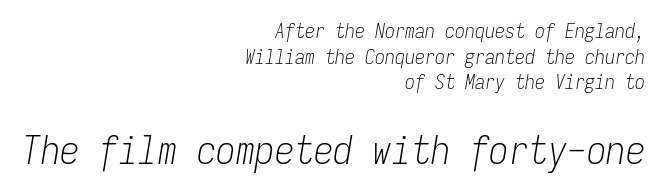
Q: Is the text bold? A: No.
Q: Is the text italic (slanted)? A: Yes, it leans right by about 9 degrees.
Q: Is the text underlined? A: No.
Q: How is the paragraph aligned? A: Right-aligned.
Q: Is the spacing between letters normal or unusually wide? A: Normal.
Q: Is the spacing between lines tight, normal or loose? A: Normal.
Q: Which block of text is set in a larger size, the first (top) or the second (bottom)? A: The second (bottom) one.
Q: Width (condensed, normal, or wide)? A: Condensed.
Q: Stroke contrast? A: Low.
Q: x-height? A: Medium.
Q: Monospaced? A: Yes.
